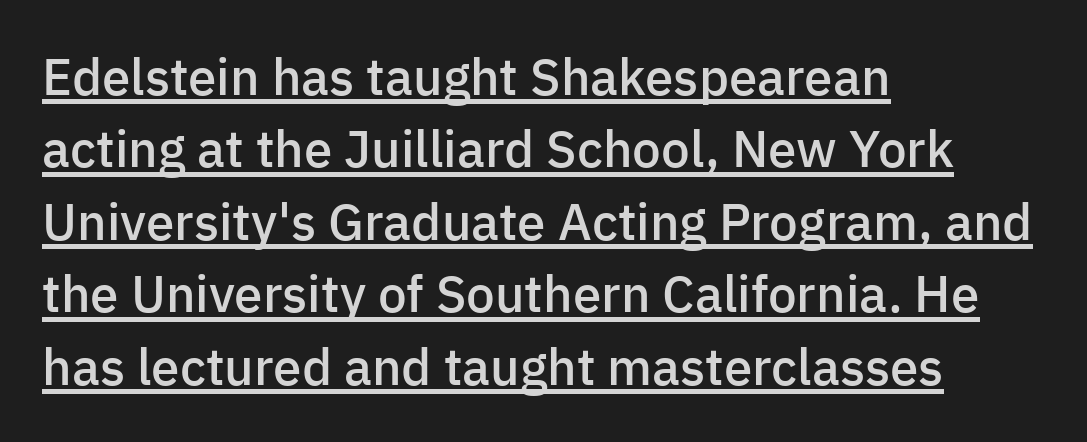
{"serif": "no", "italic": "no", "bold": "semi", "weight": "semibold", "width": "normal", "stroke_contrast": "low", "x_height": "medium", "monospaced": "no", "underline": "yes", "align": "left", "line_spacing": "normal", "line_spacing_ratio": 1.42, "letter_spacing": "normal", "letter_spacing_em": 0.0, "glyph_px": 51}
